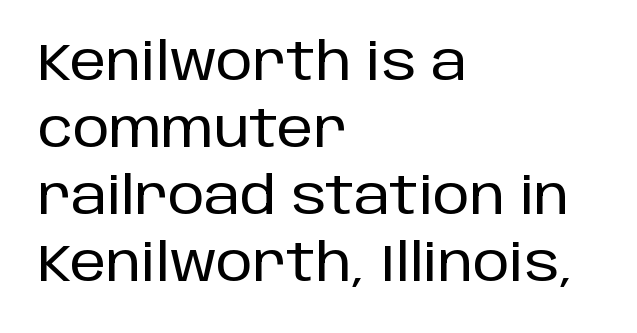
Nobody touched the tracking dial on this one. Glance below the letters and you will spot only blank space. A typesetter would label this face a sans. Regarding leading, the lines here are spaced in the standard way.
